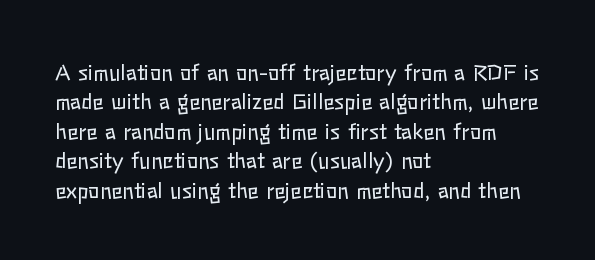
{"italic": "no", "bold": "no", "underline": "no", "align": "left", "line_spacing": "normal", "line_spacing_ratio": 1.4, "letter_spacing": "normal", "letter_spacing_em": 0.0, "glyph_px": 21}
